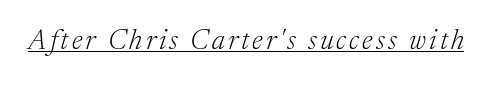
The image shows 28 px light serif type, italic (leaning right); set underlined; medium stroke contrast and a medium x-height.
